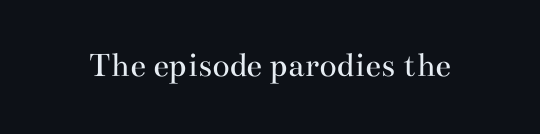
The rendering uses natural spacing where letterforms have individual widths. Nothing heavy about these letters — not bold at all. Stroke terminals: seriffed. This rendering leaves character spacing at its baseline value. Check under the words: just untouched page.
